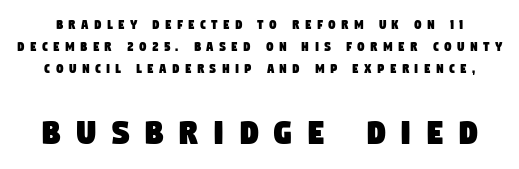
The image shows 38 px condensed sans-serif type; set normal line spacing (1.56x), unusually wide letter spacing (+0.4 em), not underlined; the second (bottom) block is 2.71x larger; low stroke contrast and a large x-height.
